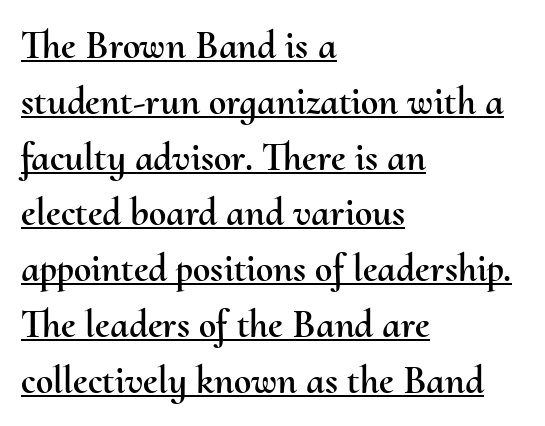
Q: Is the text italic (slanted)? A: No, it is upright.
Q: Is the text underlined? A: Yes.
Q: How is the paragraph aligned? A: Left-aligned.
Q: Is the spacing between letters normal or unusually wide? A: Normal.
Q: Is the spacing between lines tight, normal or loose? A: Normal.
Q: Width (condensed, normal, or wide)? A: Normal.
Q: Stroke contrast? A: Medium.
Q: x-height? A: Small.
Q: Monospaced? A: No.
